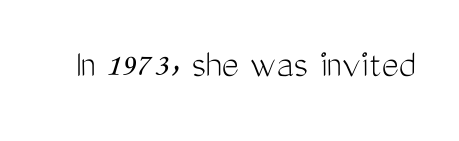
The image shows 41 px light, condensed sans-serif type, upright; set normal letter spacing, not underlined; medium stroke contrast and a medium x-height.
